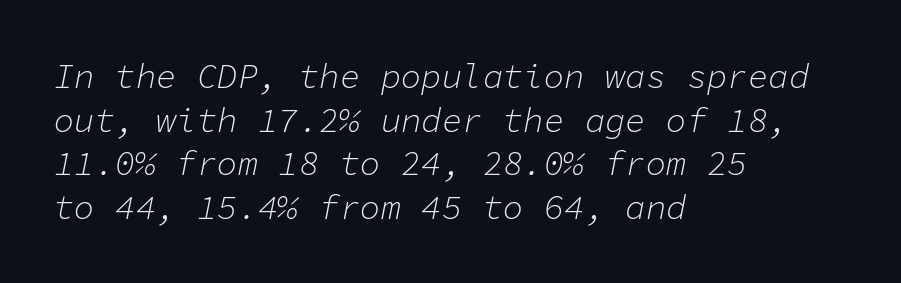
The image shows 34 px light type, italic (leaning right), monospaced; set left-aligned, normal line spacing (1.28x), normal letter spacing, not underlined; low stroke contrast and a medium x-height.
